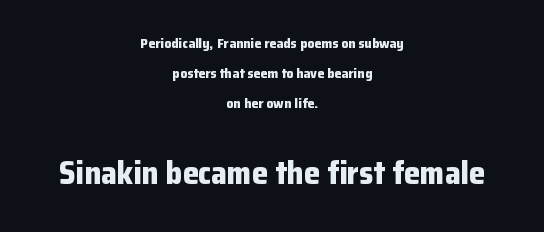
This sample uses an upright cut, with every glyph sitting square on the baseline. Typeset on center — no edge is straight. Glance below the letters and you will spot only blank space. Inter-character spacing is left at the font's built-in metrics. The characters look thick and weighty, a clear bold. These lines are composed in type without serifs.
